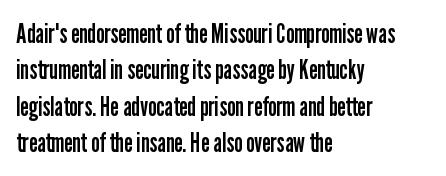
Q: Is the text bold? A: No.
Q: Is the text italic (slanted)? A: No, it is upright.
Q: Is the text underlined? A: No.
Q: How is the paragraph aligned? A: Left-aligned.
Q: Is the spacing between letters normal or unusually wide? A: Normal.
Q: Is the spacing between lines tight, normal or loose? A: Normal.
